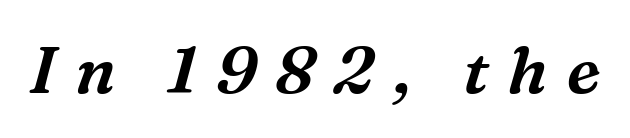
Substantial extra tracking has been applied to these lines. The strip under each line holds only bare page. This is serif lettering, the kind often seen in printed books. These lines are rendered in a variable-pitch font.
